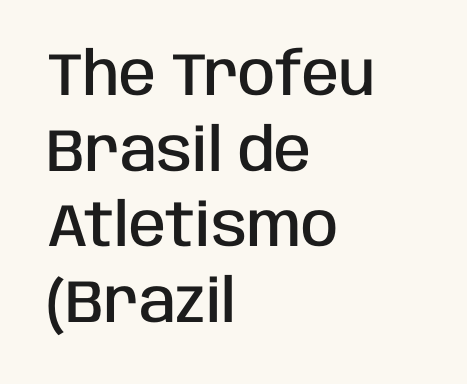
{"serif": "no", "italic": "no", "bold": "semi", "weight": "semibold", "width": "condensed", "stroke_contrast": "low", "x_height": "large", "monospaced": "no", "underline": "no", "align": "left", "line_spacing": "normal", "line_spacing_ratio": 1.26, "letter_spacing": "normal", "letter_spacing_em": 0.0, "glyph_px": 60}
